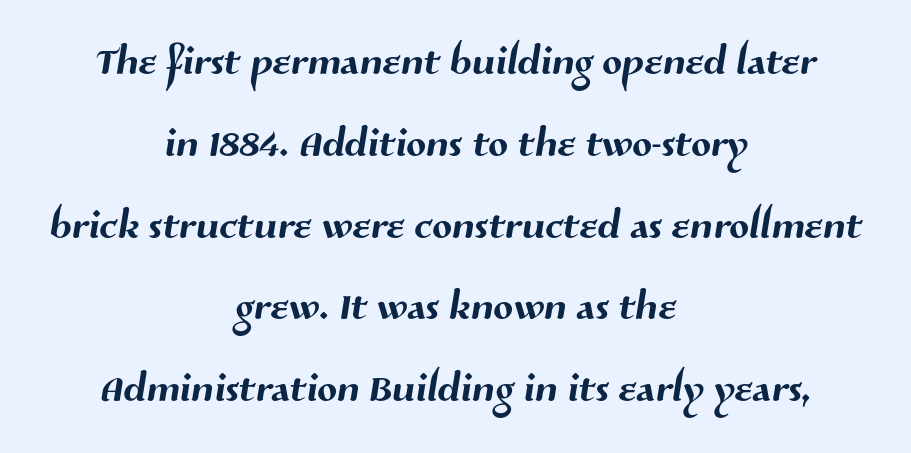
Each letter's strokes conclude bluntly, with no projecting serifs. Caption: standard tracking, unaltered. The letters advance in unequal steps, a hallmark of proportional type. These lines sit exactly where default settings would place them. Only glyphs here, with clear space below each row. Does the copy run flush right? No — it is centered line by line.
